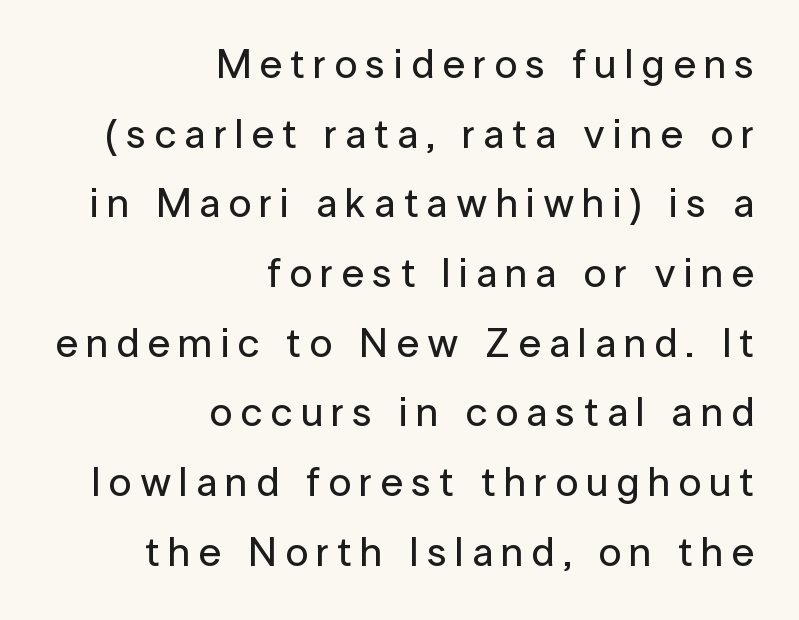
The rendering inserts visible extra space after every character. The lines are quadded right. Character widths vary here, with narrow letters taking less room than wide ones. How would I describe the line gaps? Plain and ordinary. Check the space under the baseline: it is left empty. You can tell from the bare stems that sans-serif type was used.
